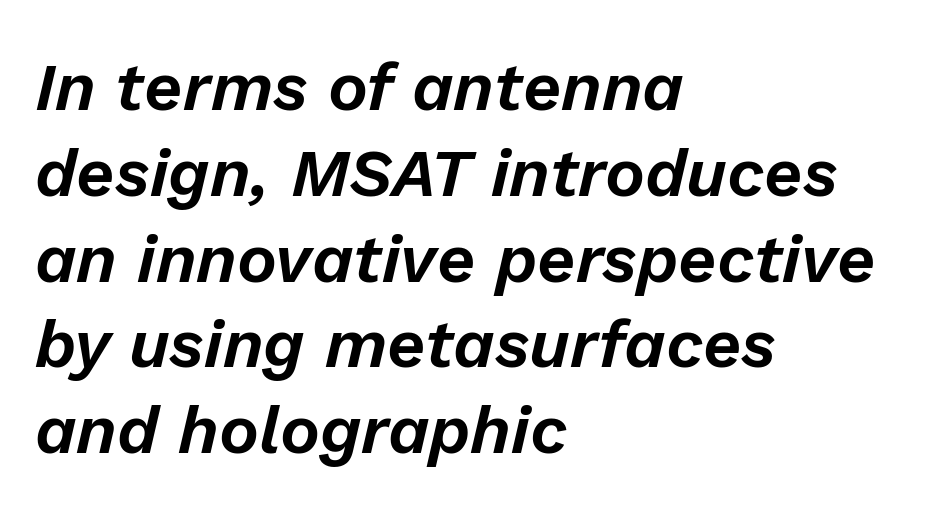
The image shows 67 px text type, italic (leaning right); set left-aligned, normal line spacing (1.28x), normal letter spacing, not underlined; low stroke contrast and a medium x-height.
